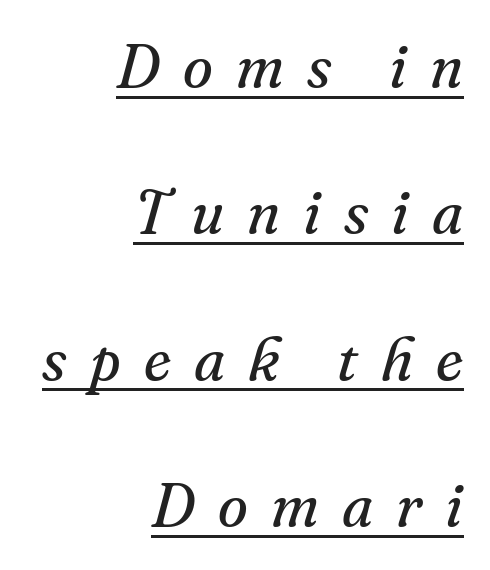
{"serif": "yes", "italic": "yes", "lean": "right", "slant_degrees": 16, "bold": "no", "weight": "regular", "width": "normal", "stroke_contrast": "medium", "x_height": "small", "monospaced": "no", "underline": "yes", "align": "right", "line_spacing": "loose", "line_spacing_ratio": 2.4, "letter_spacing": "wide", "letter_spacing_em": 0.38, "glyph_px": 61}
